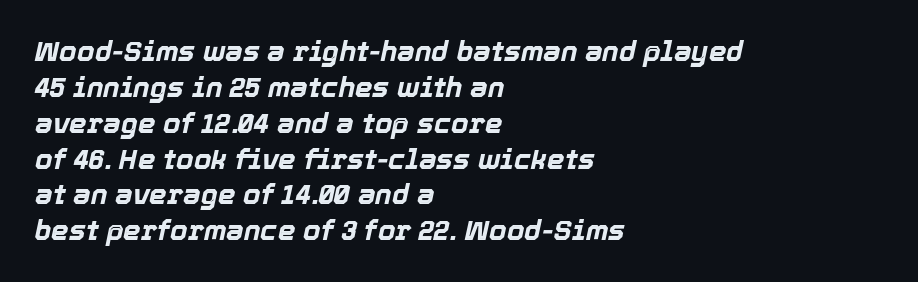
The image shows 28 px bold type, italic (leaning right); set left-aligned, normal line spacing (1.28x), normal letter spacing, not underlined; a medium x-height.
